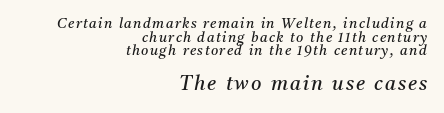
The image shows 20 px text type, italic (leaning right); set right-aligned, tight line spacing (0.98x), not underlined; the second (bottom) block is 1.43x larger.
